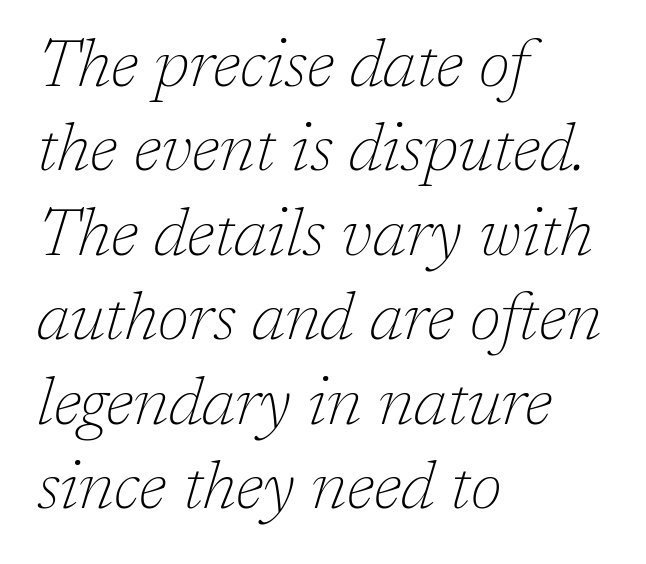
Observe the ordinary spacing: letters are neighbours, not strangers. The rendering applies a slant to the glyphs. In terms of letterform style, serifs are clearly present. Just letters on the line, the space beneath them empty.
